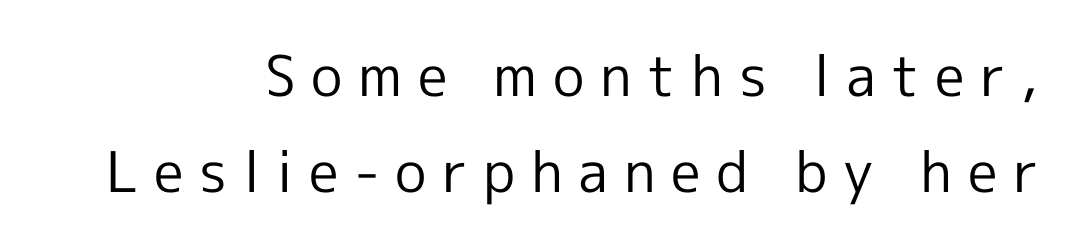
The type sits square on the baseline with zero lean. Here the designer chose a conventional face with non-uniform glyph widths. Descender tails drop into unmarked territory. The passage shown is typeset with a sans-serif family.
